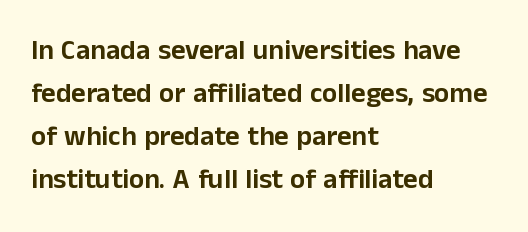
Vertically, the passage feels balanced, rows spaced as you'd expect. What kind of face is this? One without serifs — a sans. Here the designer chose a conventional face with non-uniform glyph widths. Look at the tracking — it's just the regular setting, nothing added. Designer's note — italics off, roman on.
